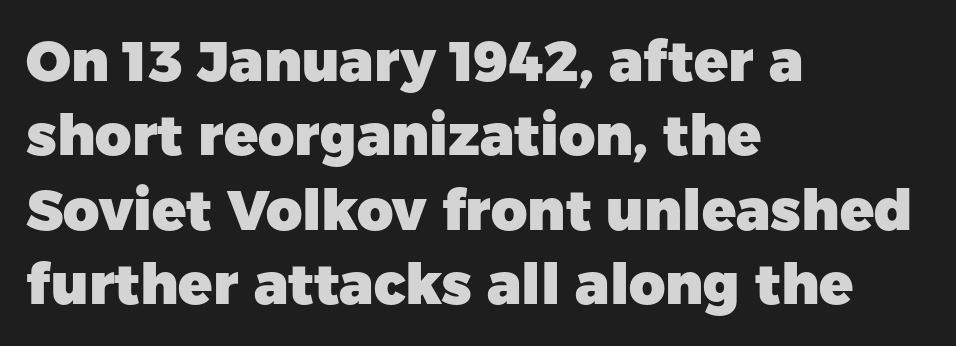
The image shows 56 px heavy sans-serif type, upright; set left-aligned, normal line spacing (1.33x), normal letter spacing, not underlined; low stroke contrast and a medium x-height.
